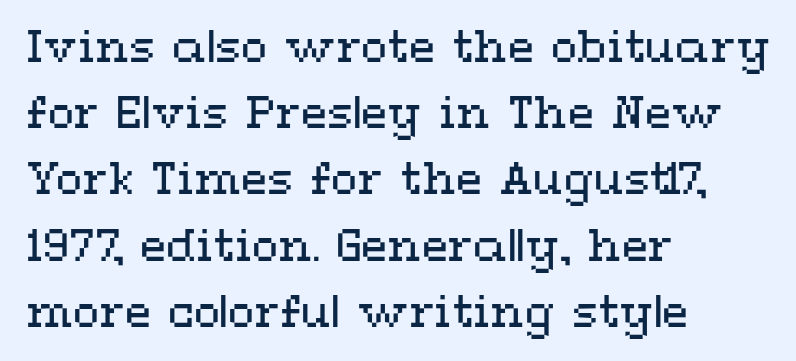
Q: Is the text bold? A: No.
Q: Is the text italic (slanted)? A: No, it is upright.
Q: Is the text underlined? A: No.
Q: How is the paragraph aligned? A: Left-aligned.
Q: Is the spacing between letters normal or unusually wide? A: Normal.
Q: Is the spacing between lines tight, normal or loose? A: Normal.
Q: Width (condensed, normal, or wide)? A: Wide.
Q: Stroke contrast? A: Medium.
Q: x-height? A: Medium.
Q: Monospaced? A: No.
